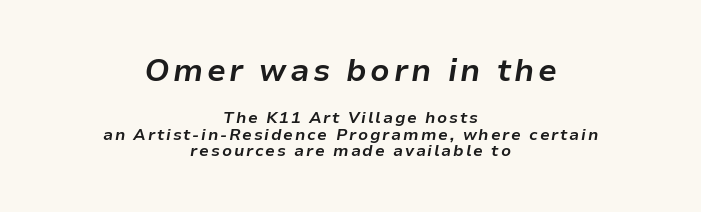
{"italic": "yes", "lean": "right", "slant_degrees": 9, "bold": "yes", "weight": "bold", "width": "normal", "stroke_contrast": "low", "x_height": "medium", "monospaced": "no", "underline": "no", "align": "center", "line_spacing": "tight", "line_spacing_ratio": 1.04, "larger_block": "first", "size_ratio": 1.94, "glyph_px": 31}
